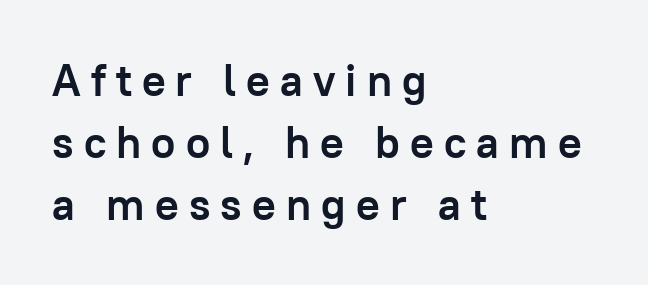
{"serif": "no", "italic": "no", "bold": "yes", "weight": "semibold", "width": "normal", "stroke_contrast": "low", "x_height": "medium", "monospaced": "no", "underline": "no", "align": "left", "line_spacing": "normal", "line_spacing_ratio": 1.41, "letter_spacing": "wide", "letter_spacing_em": 0.23, "glyph_px": 44}
